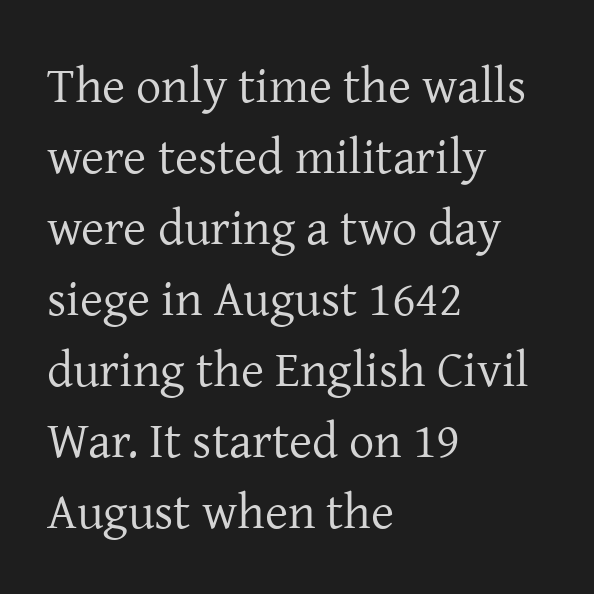
The image shows 50 px regular-weight serif type, upright; set left-aligned, normal line spacing (1.42x), normal letter spacing, not underlined; low stroke contrast and a medium x-height.
